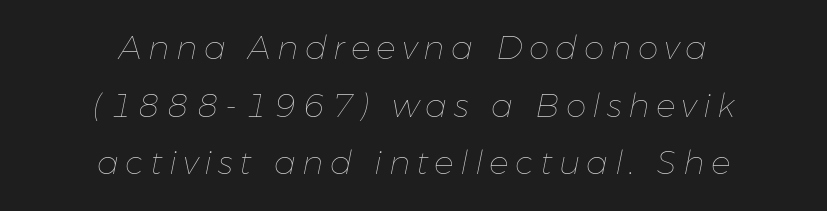
This sample is center-justified, so both line endings float freely. You could not count columns in this text — the font is proportionally spaced. This rendering features lettering with no underline. Is this a heavy cut? Hardly; it is regular or lighter.
